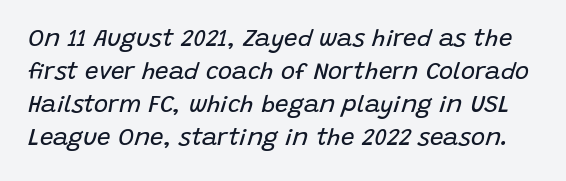
The image shows 24 px text type, italic (leaning right); set normal line spacing (1.38x), normal letter spacing, not underlined.
